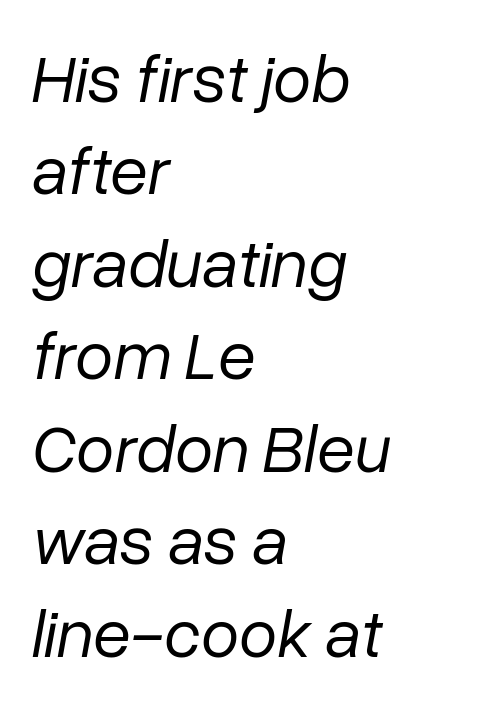
The image shows 69 px regular-weight type, italic (leaning right); set left-aligned, normal line spacing (1.34x), normal letter spacing, not underlined; low stroke contrast and a medium x-height.
